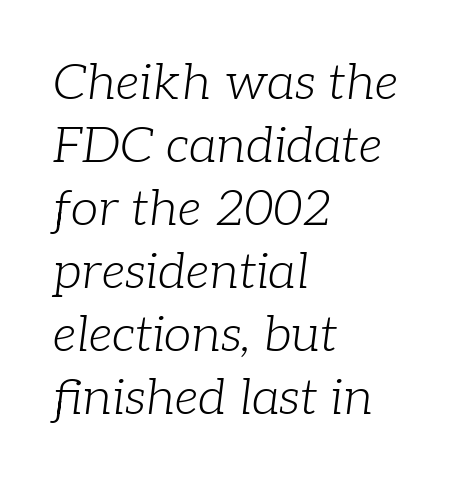
{"serif": "yes", "italic": "yes", "lean": "right", "slant_degrees": 7, "bold": "no", "weight": "light", "width": "normal", "stroke_contrast": "low", "x_height": "medium", "monospaced": "no", "underline": "no", "align": "left", "line_spacing": "normal", "line_spacing_ratio": 1.26, "letter_spacing": "normal", "letter_spacing_em": 0.0, "glyph_px": 50}
